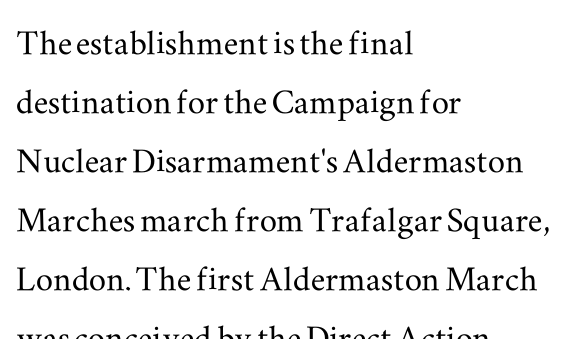
{"serif": "yes", "italic": "no", "width": "wide", "stroke_contrast": "medium", "x_height": "small", "monospaced": "no", "underline": "no", "align": "left", "line_spacing": "normal", "line_spacing_ratio": 1.37, "letter_spacing": "normal", "letter_spacing_em": 0.0, "glyph_px": 43}
